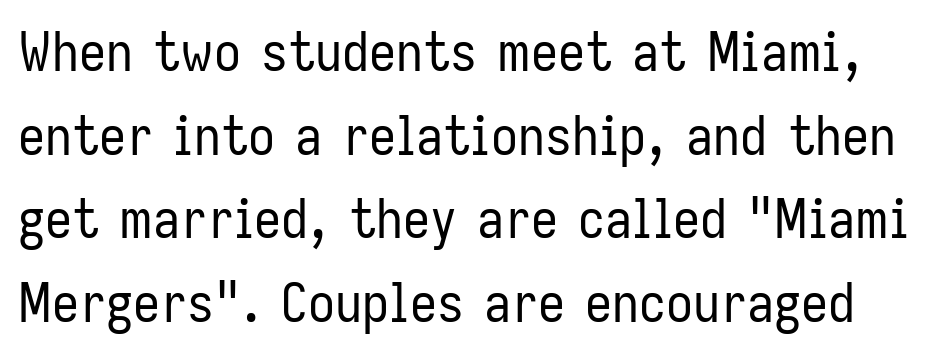
{"serif": "no", "italic": "no", "bold": "no", "weight": "regular", "width": "condensed", "stroke_contrast": "low", "x_height": "medium", "monospaced": "no", "underline": "no", "line_spacing": "normal", "line_spacing_ratio": 1.55, "letter_spacing": "normal", "letter_spacing_em": 0.0, "glyph_px": 54}
